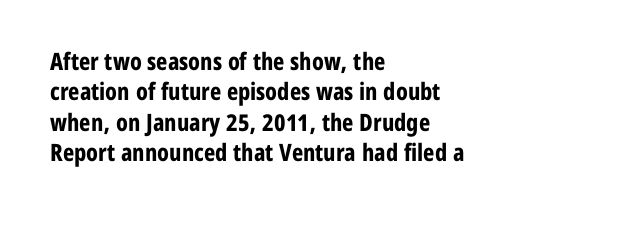
The glyphs are unaccompanied by any horizontal stroke below them. The leading is moderate, giving the passage an even texture. Left-aligned paragraph, ragged on the right. A full-strength bold gives these letters their thick strokes. This sample uses an upright cut, with every glyph sitting square on the baseline.
